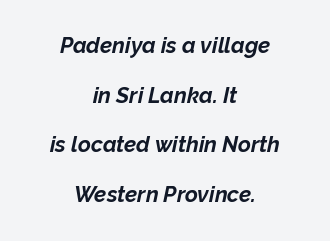
Decoration check: the copy has no underline. One-word summary of the alignment: center. Heavy-handed strokes throughout: this text is bold. The whole block is typeset with a tilt. Inter-character spacing is left at the font's built-in metrics.
